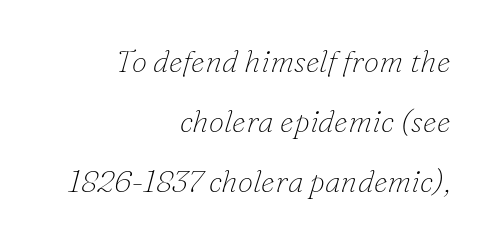
The setting favours the right margin, as signatures and pull-quotes sometimes do. Summary of vertical rhythm: relaxed, with wide interline spacing. Little horizontal feet cap the strokes, marking this as serif type. The specimen reads as italic at a glance. The type is set solid horizontally, with unmodified tracking. The rendering uses natural spacing where letterforms have individual widths.
